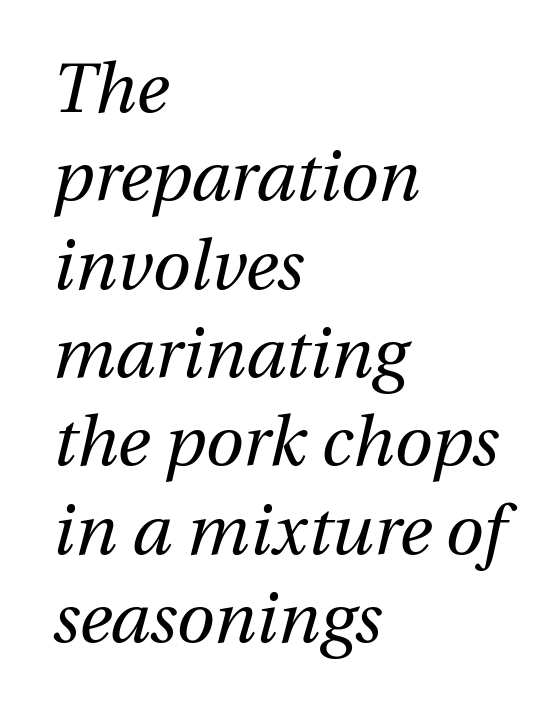
Leftover space on each line is placed entirely after the last word. How are the letters spaced? Ordinarily, with no added tracking. The rendering uses a moderate line-height, typical for paragraphs. Does the lettering tilt? It does — this is italic.
